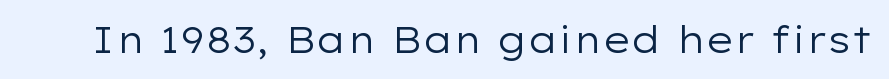
The image shows 37 px regular-weight, wide sans-serif type, upright; set normal letter spacing, not underlined; low stroke contrast and a medium x-height.
